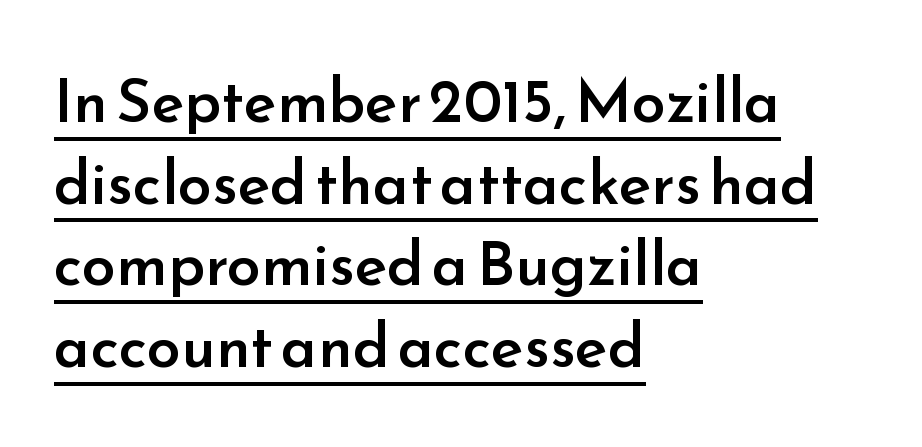
{"serif": "no", "italic": "no", "bold": "semi", "weight": "semibold", "width": "normal", "stroke_contrast": "low", "x_height": "small", "monospaced": "no", "underline": "yes", "align": "left", "line_spacing": "normal", "line_spacing_ratio": 1.34, "letter_spacing": "normal", "letter_spacing_em": 0.0, "glyph_px": 61}
